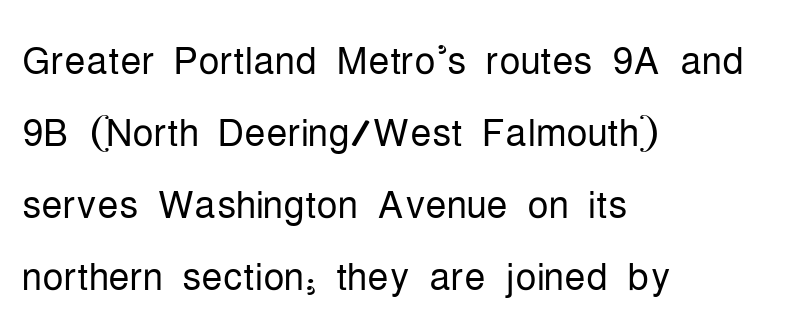
The passage shown is typeset with a sans-serif family. Where is the straight margin? On the left. The weight tops out at a normal text grade. The zone under the glyphs is completely vacant.
